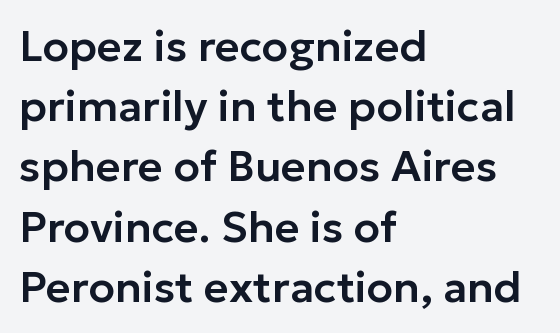
{"serif": "no", "italic": "no", "width": "normal", "stroke_contrast": "low", "x_height": "medium", "monospaced": "no", "underline": "no", "align": "left", "line_spacing": "normal", "line_spacing_ratio": 1.4, "letter_spacing": "normal", "letter_spacing_em": 0.0, "glyph_px": 43}
